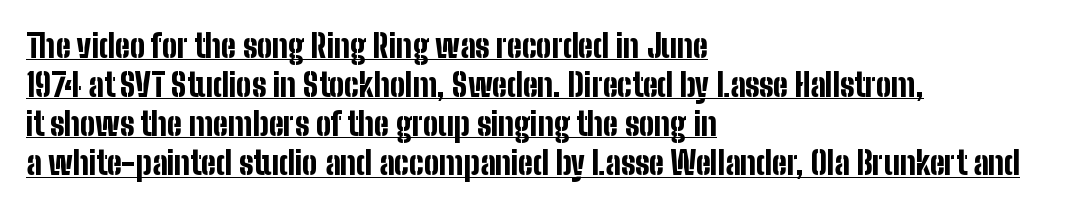
{"serif": "no", "italic": "no", "bold": "yes", "weight": "bold", "width": "condensed", "stroke_contrast": "low", "x_height": "medium", "monospaced": "no", "underline": "yes", "align": "left", "line_spacing_ratio": 1.22, "letter_spacing": "normal", "letter_spacing_em": 0.0, "glyph_px": 32}
